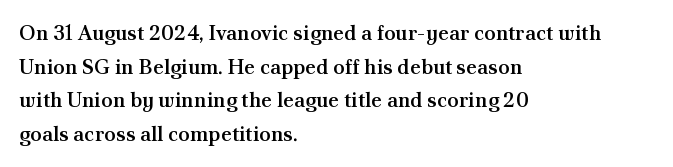
In terms of leading, this rendering sits right in the middle. These words are printed semibold, heavier than regular yet not bold. One-word summary of the alignment: left. Underline: absent.
